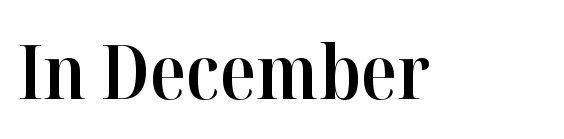
The image shows 75 px semibold serif type, upright; set normal letter spacing, not underlined; high stroke contrast and a medium x-height.
